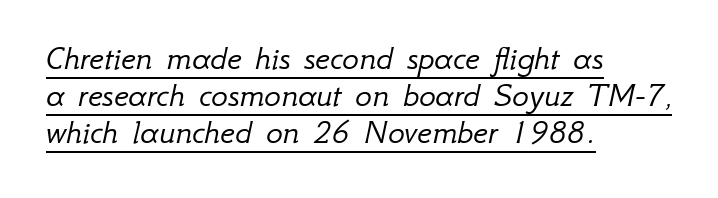
Q: Is the text bold? A: No.
Q: Is the text italic (slanted)? A: Yes, it leans right by about 12 degrees.
Q: Is the text underlined? A: Yes.
Q: How is the paragraph aligned? A: Left-aligned.
Q: Is the spacing between letters normal or unusually wide? A: Normal.
Q: Is the spacing between lines tight, normal or loose? A: Tight.
Q: Width (condensed, normal, or wide)? A: Normal.
Q: Stroke contrast? A: Low.
Q: x-height? A: Small.
Q: Monospaced? A: No.
